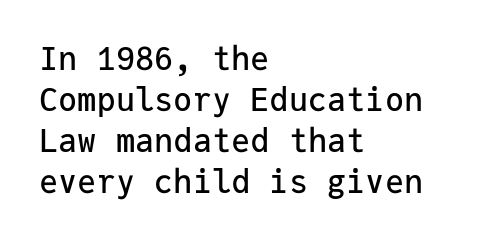
Q: Is the text italic (slanted)? A: No, it is upright.
Q: Is the typeface a serif or a sans-serif typeface? A: Sans-serif.
Q: Is the text underlined? A: No.
Q: How is the paragraph aligned? A: Left-aligned.
Q: Is the spacing between letters normal or unusually wide? A: Normal.
Q: Is the spacing between lines tight, normal or loose? A: Normal.
Q: Width (condensed, normal, or wide)? A: Normal.
Q: Stroke contrast? A: Low.
Q: x-height? A: Medium.
Q: Monospaced? A: Yes.
